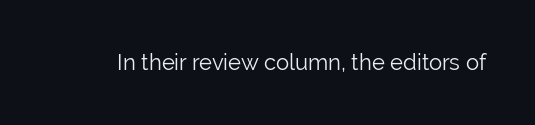
The image shows 22 px text type, upright; set normal letter spacing, not underlined.
